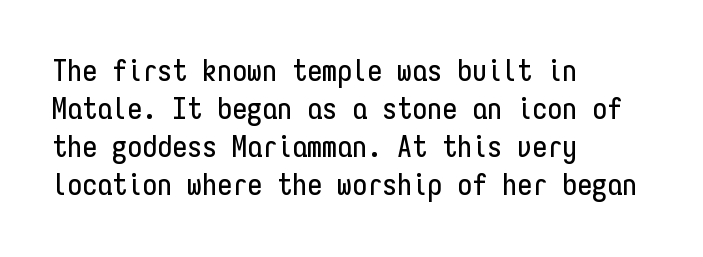
Unmarked baselines from the first word to the last. The line-height multiplier appears to be the usual default. This sample has the even, mechanical cadence of fixed-width lettering. Is the block centered? No — it sits flush against the left margin.
